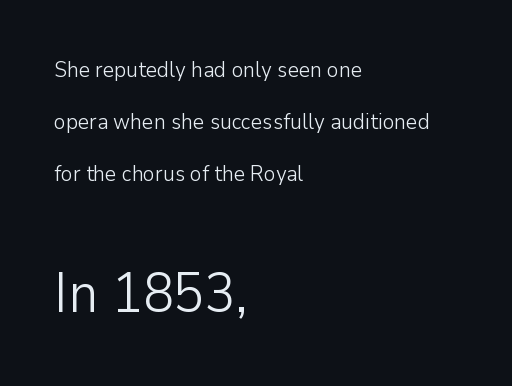
Loosely led — the rows are spread out. The specimen omits any rule beneath the text block's lines. Ink coverage per letter is moderate at most. Nope, not italic — everything's standing straight. Is this a fixed-width face? No — the glyphs have proportional, varying widths. Examine the stroke ends and you'll find no serifs.
